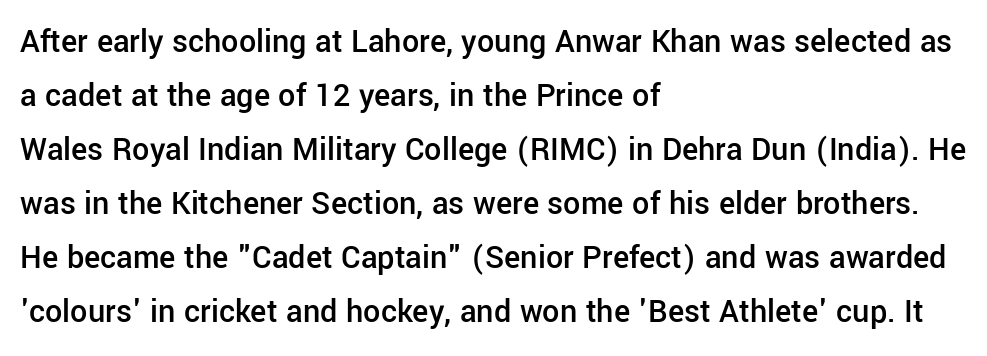
Q: Is the text bold? A: Semi-bold.
Q: Is the text italic (slanted)? A: No, it is upright.
Q: Is the typeface a serif or a sans-serif typeface? A: Sans-serif.
Q: Is the text underlined? A: No.
Q: How is the paragraph aligned? A: Left-aligned.
Q: Is the spacing between letters normal or unusually wide? A: Normal.
Q: Is the spacing between lines tight, normal or loose? A: Normal.
Q: Width (condensed, normal, or wide)? A: Normal.
Q: Stroke contrast? A: Low.
Q: x-height? A: Medium.
Q: Monospaced? A: No.
